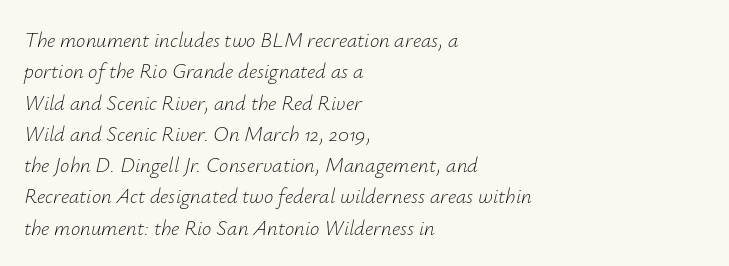
{"italic": "yes", "lean": "right", "slant_degrees": 12, "bold": "no", "underline": "no", "align": "left", "line_spacing": "normal", "line_spacing_ratio": 1.49, "letter_spacing": "normal", "letter_spacing_em": 0.0, "glyph_px": 21}
